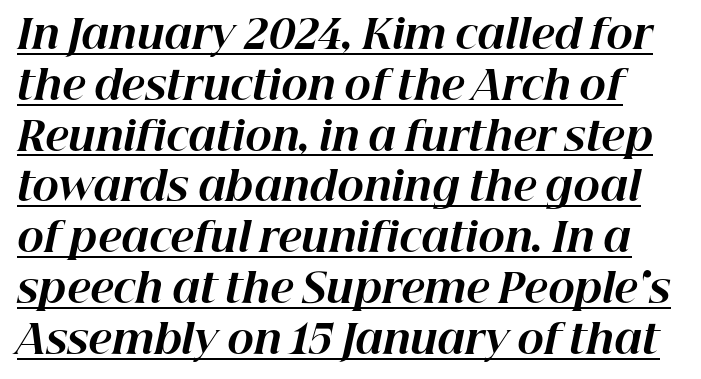
A full-strength bold gives these letters their thick strokes. Line spacing here is normal. How are the letters spaced? Ordinarily, with no added tracking. This sample has the flowing, uneven cadence of proportional lettering. Tall strokes in this sample are angled rather than plumb.
